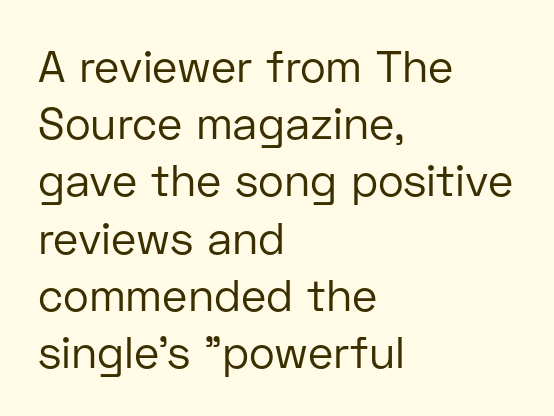
The characters are drawn with everyday or finer stroke widths. Check the space under the baseline: it is left empty. This is the regular roman posture of the typeface. Unlike a traditional serif, this face leaves its strokes unadorned. The horizontal fit of the characters is conventional and even.
